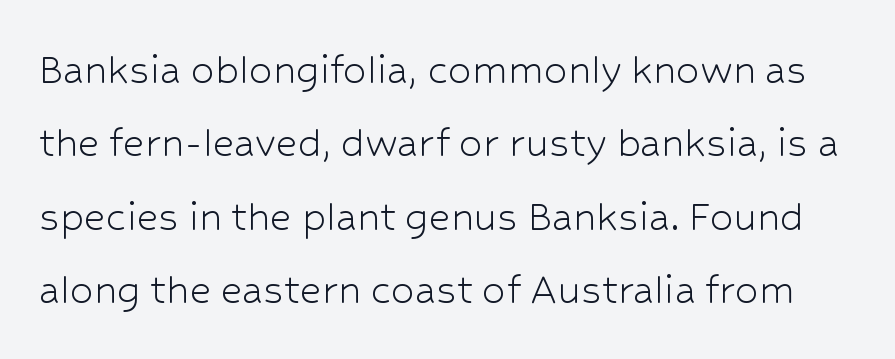
{"serif": "no", "italic": "no", "bold": "no", "weight": "light", "width": "normal", "stroke_contrast": "low", "x_height": "medium", "monospaced": "no", "underline": "no", "line_spacing": "normal", "line_spacing_ratio": 1.56, "letter_spacing": "normal", "letter_spacing_em": 0.0, "glyph_px": 47}
